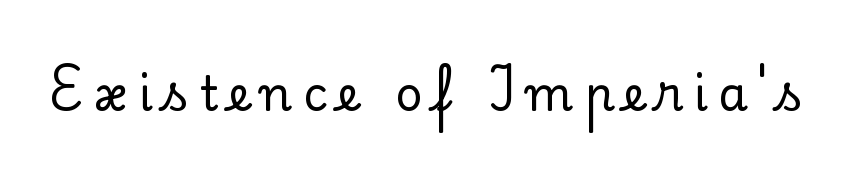
Unmarked baselines from the first word to the last. Compared with typical body copy, the letter spacing here is much looser. Note: serifs present on the glyphs. Here the designer chose a conventional face with non-uniform glyph widths. Designer's note — italics off, roman on.
